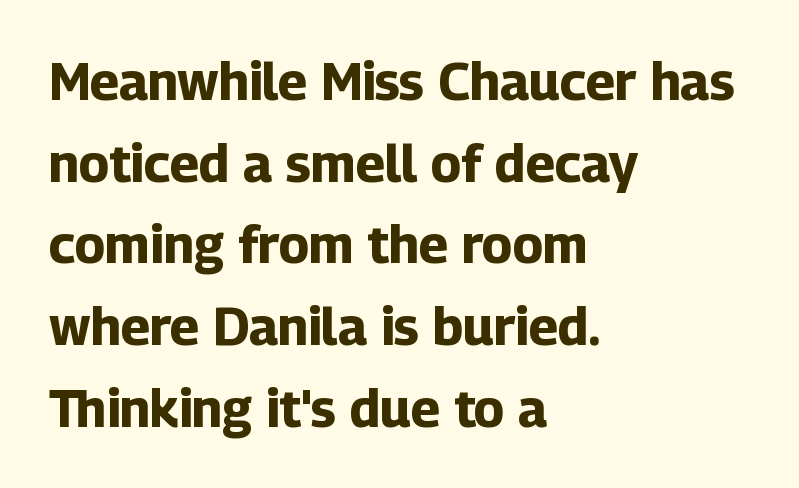
The words here are not underlined. Varying glyph widths throughout — classic text-font behaviour. Observe the absence of serifs on each vertical stroke in this sample. Whoever set this chose a conventional vertical rhythm. A dark, heavy texture on the line: the type is bold.
